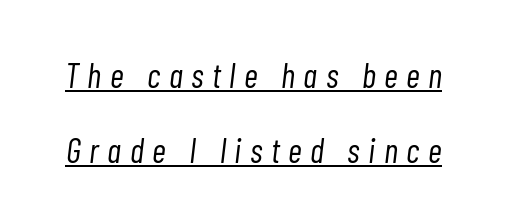
Line spacing here is loose. In terms of letterspacing, this is a distinctly airy, spread setting. A baseline rule has been typeset under these characters. Stem width sits at or under what a default text font uses. Every character sits at an angle, as italics do. Character widths vary here, with narrow letters taking less room than wide ones.
